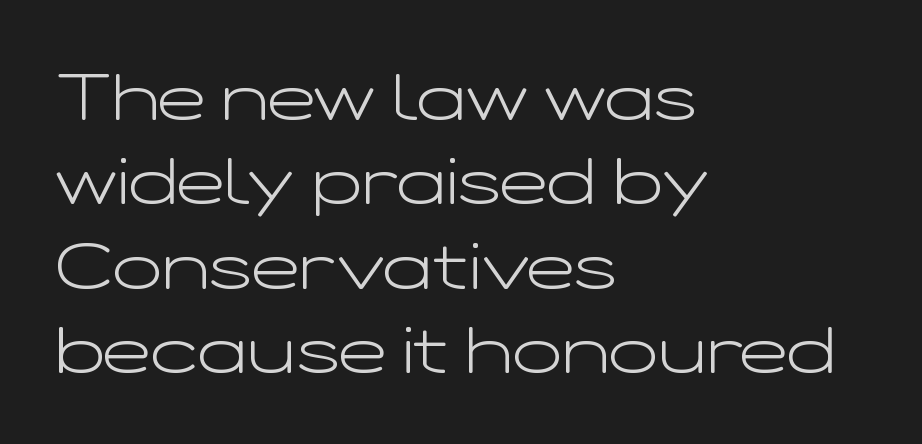
Are there feet on the stems? There aren't — it's a sans. Reading down the block, your eye returns to a fixed left position each line. The rendering keeps characters at their native spacing. The letters stand upright; this is a roman face. Looks like regular typesetting: each glyph gets only the width it needs. This is not heavy type; no bold has been used.
